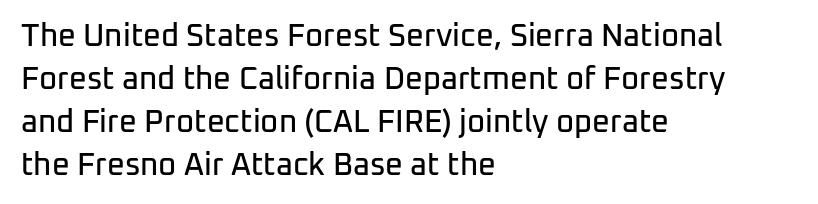
Is this a fixed-width face? No — the glyphs have proportional, varying widths. If you drew a line through each stem, it would be perfectly vertical. In terms of letterspacing, this is plain default setting. These lines are set flush left with a ragged right edge. Descender tails drop into unmarked territory.
